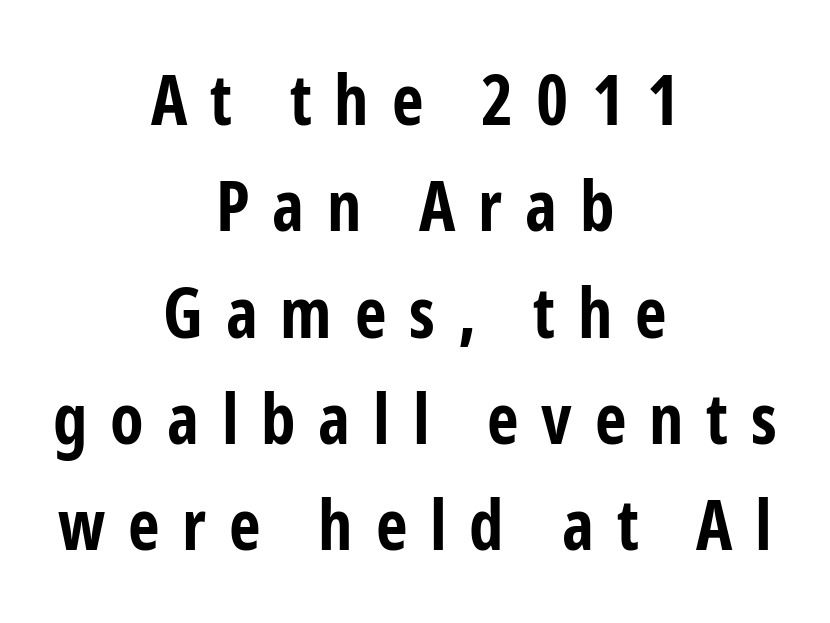
{"serif": "no", "italic": "no", "bold": "yes", "weight": "bold", "width": "condensed", "stroke_contrast": "low", "x_height": "medium", "monospaced": "no", "underline": "no", "align": "center", "line_spacing": "normal", "line_spacing_ratio": 1.54, "letter_spacing": "wide", "letter_spacing_em": 0.33, "glyph_px": 69}
